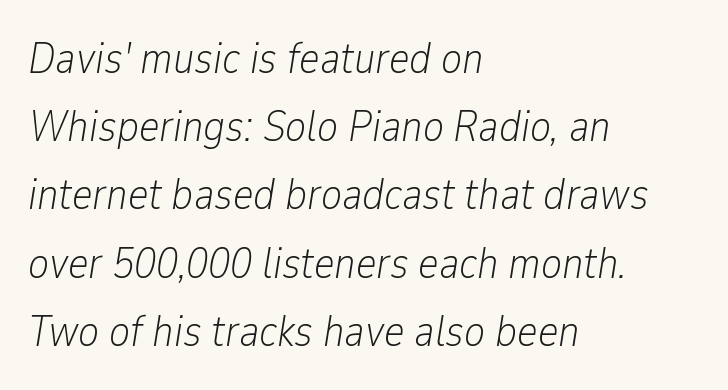
Q: Is the text bold? A: No.
Q: Is the text italic (slanted)? A: Yes, it leans right by about 9 degrees.
Q: Is the text underlined? A: No.
Q: How is the paragraph aligned? A: Left-aligned.
Q: Is the spacing between letters normal or unusually wide? A: Normal.
Q: Is the spacing between lines tight, normal or loose? A: Normal.
Q: Width (condensed, normal, or wide)? A: Condensed.
Q: Stroke contrast? A: Low.
Q: x-height? A: Medium.
Q: Monospaced? A: No.
